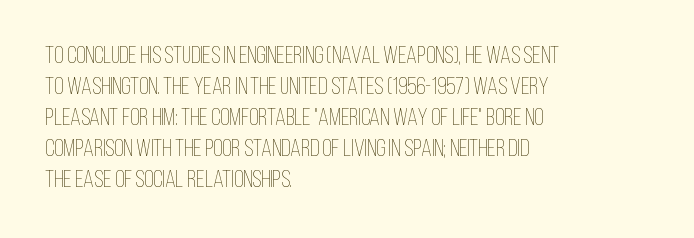
These lines keep a tight, regular rhythm from letter to letter. Notice how descenders clear the ascenders below comfortably — that's standard leading. These lines were composed using upright roman letters. One-word summary of the alignment: left. Nobody drew a line under any word here. The typesetting does not lean heavy: it is not bold.
